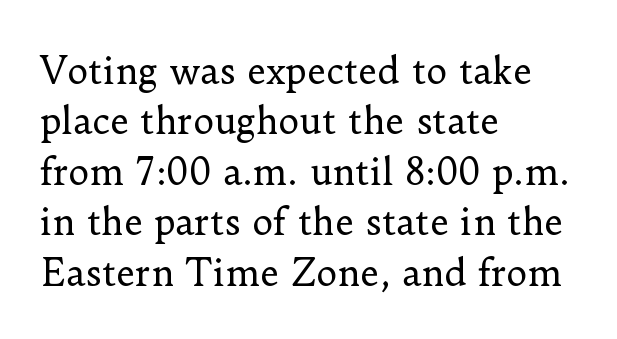
The image shows 36 px regular-weight serif type, upright; set left-aligned, normal line spacing (1.4x), normal letter spacing, not underlined; low stroke contrast and a small x-height.
